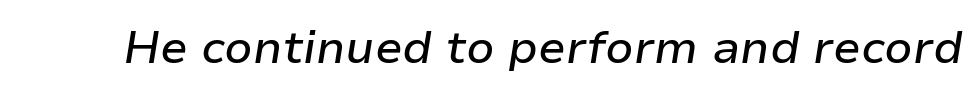
The strip under each line holds only bare page. Italic? Definitely — the glyphs are oblique. Each letter keeps its own natural width here, so spacing adapts to shape. Spacing between characters is what you'd get straight out of the box.
